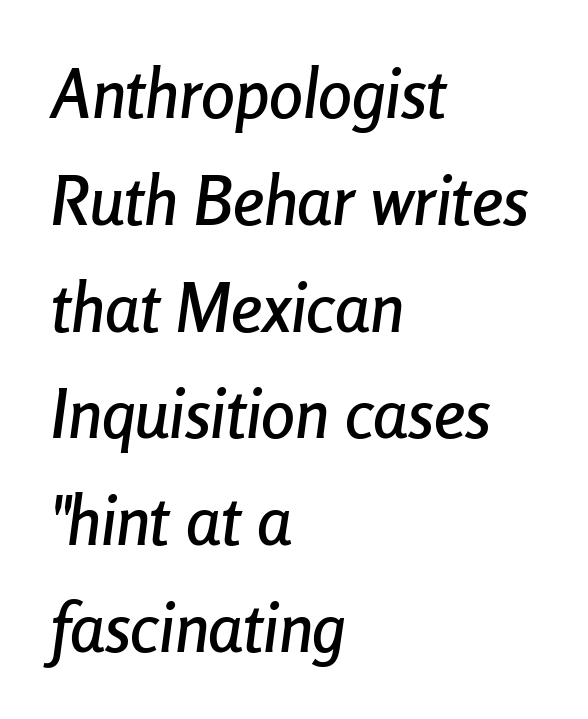
Q: Is the text italic (slanted)? A: Yes, it leans right by about 8 degrees.
Q: Is the text underlined? A: No.
Q: How is the paragraph aligned? A: Left-aligned.
Q: Is the spacing between letters normal or unusually wide? A: Normal.
Q: Is the spacing between lines tight, normal or loose? A: Normal.
Q: Width (condensed, normal, or wide)? A: Condensed.
Q: Stroke contrast? A: Low.
Q: x-height? A: Medium.
Q: Monospaced? A: No.
